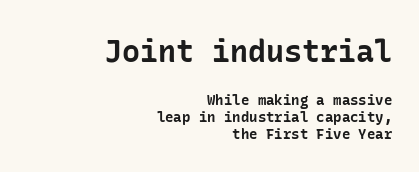
The image shows 30 px bold sans-serif type, upright; set right-aligned, line spacing 1.22x, normal letter spacing, not underlined; the first (top) block is 2.14x larger; low stroke contrast and a medium x-height.
